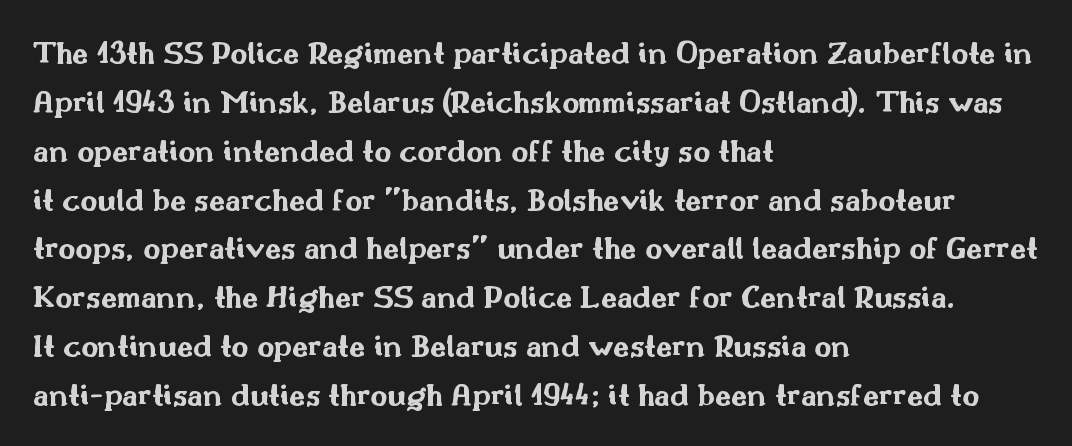
{"serif": "no", "italic": "no", "bold": "yes", "weight": "bold", "width": "wide", "stroke_contrast": "medium", "x_height": "small", "monospaced": "no", "underline": "no", "align": "left", "line_spacing": "normal", "line_spacing_ratio": 1.48, "letter_spacing": "normal", "letter_spacing_em": 0.0, "glyph_px": 33}
